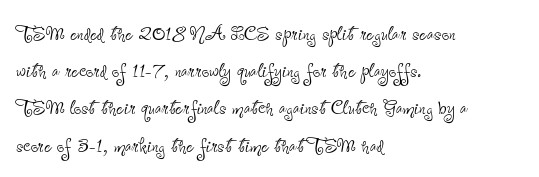
The rendering anchors every line to the left-hand side. A clean baseline with only descenders dipping below it. No chunkiness to these letters — they're not bold. Leading matches the norm, producing a regular column. Nobody touched the tracking dial on this one.
